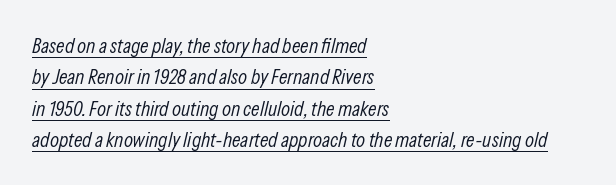
{"italic": "yes", "lean": "right", "slant_degrees": 13, "bold": "no", "underline": "yes", "align": "left", "line_spacing": "normal", "line_spacing_ratio": 1.49, "letter_spacing": "normal", "letter_spacing_em": 0.0, "glyph_px": 21}
